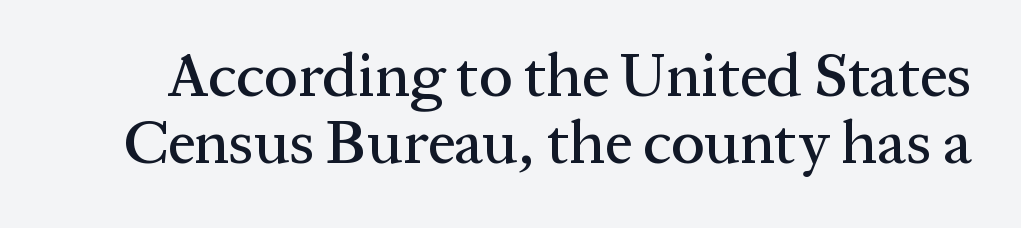
{"serif": "yes", "italic": "no", "width": "normal", "stroke_contrast": "medium", "x_height": "medium", "monospaced": "no", "underline": "no", "line_spacing": "tight", "line_spacing_ratio": 1.1, "letter_spacing": "normal", "letter_spacing_em": 0.0, "glyph_px": 61}
